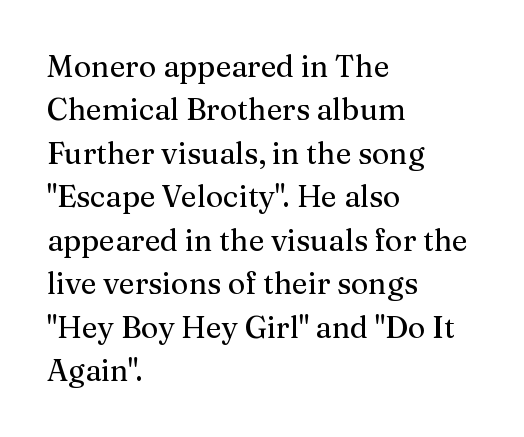
{"serif": "yes", "italic": "no", "width": "normal", "stroke_contrast": "medium", "x_height": "medium", "monospaced": "no", "underline": "no", "align": "left", "line_spacing": "normal", "line_spacing_ratio": 1.45, "letter_spacing": "normal", "letter_spacing_em": 0.0, "glyph_px": 30}
